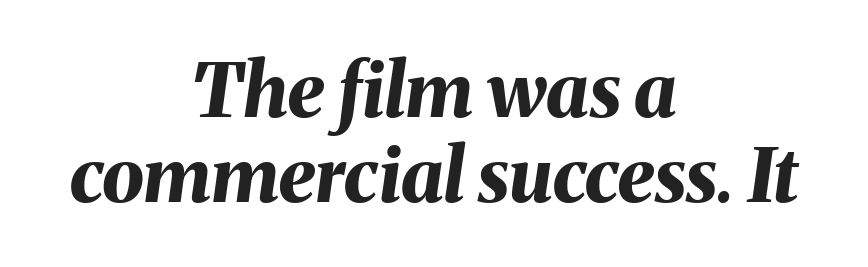
{"italic": "yes", "lean": "right", "slant_degrees": 8, "bold": "yes", "weight": "bold", "width": "normal", "stroke_contrast": "medium", "x_height": "medium", "monospaced": "no", "underline": "no", "align": "center", "line_spacing": "tight", "line_spacing_ratio": 1.14, "letter_spacing": "normal", "letter_spacing_em": 0.0, "glyph_px": 75}
